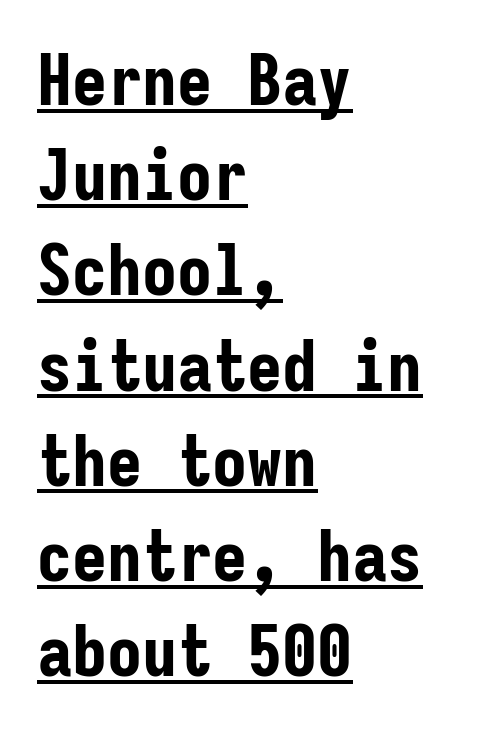
The image shows 70 px bold, condensed sans-serif type, upright, monospaced; set left-aligned, normal line spacing (1.36x), normal letter spacing, underlined; low stroke contrast and a medium x-height.
